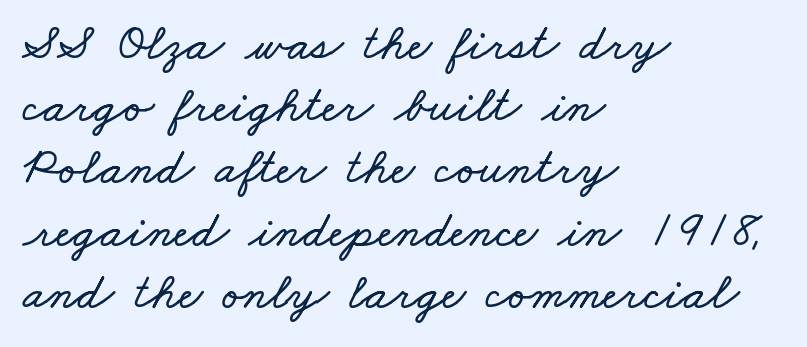
The face used here is rendered with its standard letterfit. This rendering uses left alignment, leaving the right contour irregular. Clear beneath every line of the passage. The face used here is proportionally spaced, like ordinary book or web type.
